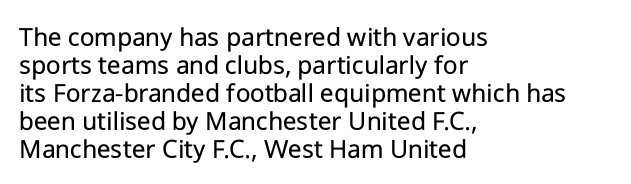
{"serif": "no", "italic": "no", "bold": "no", "weight": "regular", "width": "normal", "stroke_contrast": "low", "x_height": "medium", "monospaced": "no", "underline": "no", "align": "left", "line_spacing": "tight", "line_spacing_ratio": 1.0, "letter_spacing": "normal", "letter_spacing_em": 0.0, "glyph_px": 28}
